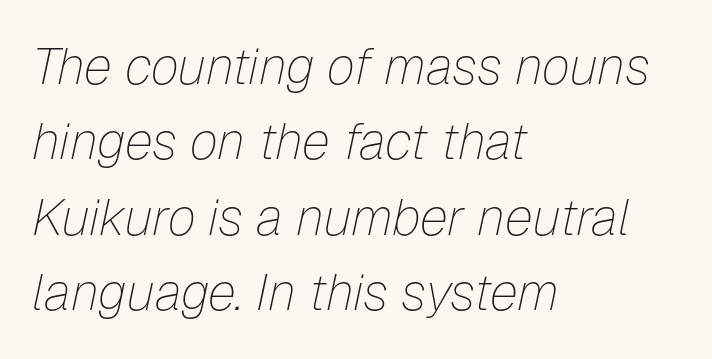
The image shows 51 px thin type, italic (leaning right); set left-aligned, normal line spacing (1.48x), normal letter spacing, not underlined; low stroke contrast and a medium x-height.
